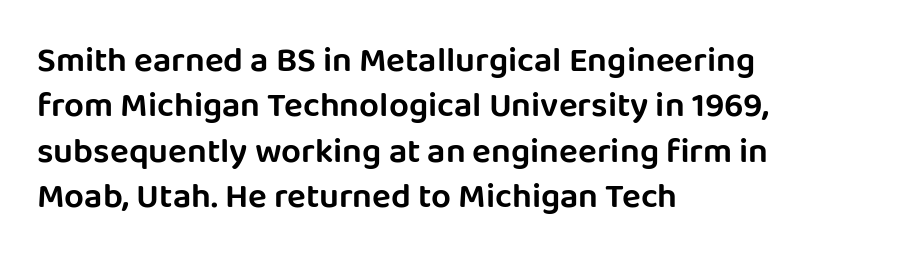
The gaps between neighbouring characters are ordinary and unremarkable. Spacing verdict: proportional, widths tailored to each character. Note: no serifs on the glyphs. This is roman type, the default non-slanted kind. Regarding leading, the lines here are spaced in the standard way. This rendering features lettering with no underline.
